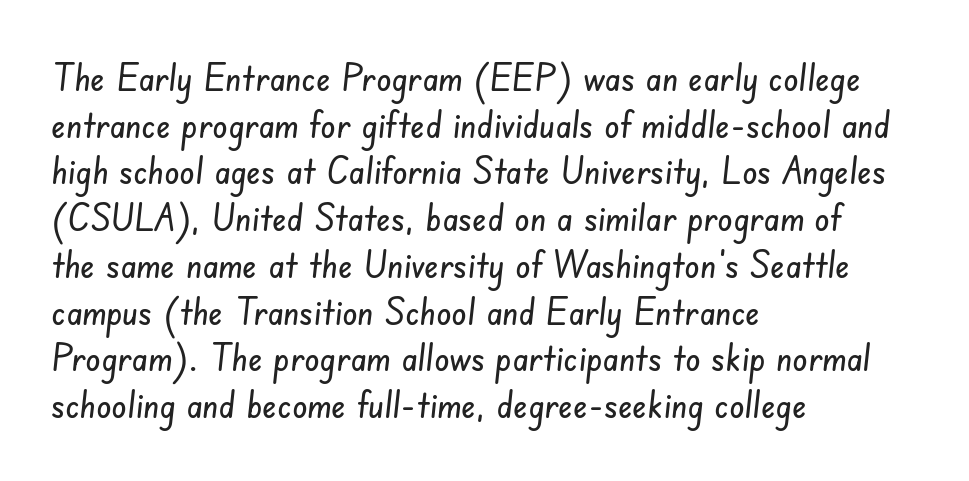
Where is the straight margin? On the left. A typesetter would call this proportional, since set widths differ per character. This rendering employs a face without finishing strokes, i.e., a sans-serif. Bare-footed words on every line. You could call the tracking neutral — neither tight nor loose.
